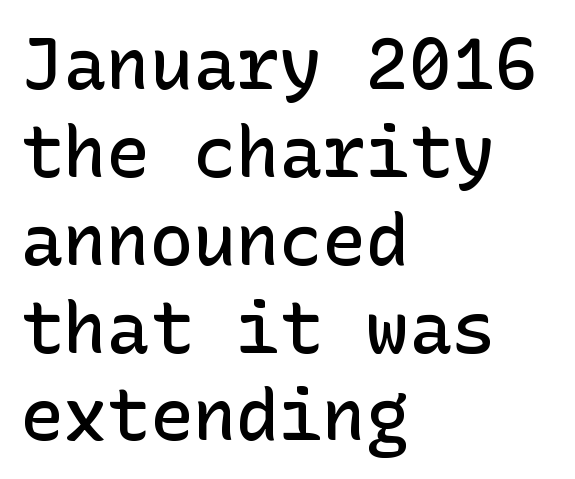
The image shows 72 px semibold sans-serif type, upright; set left-aligned, line spacing 1.22x, normal letter spacing, not underlined; low stroke contrast and a medium x-height.
